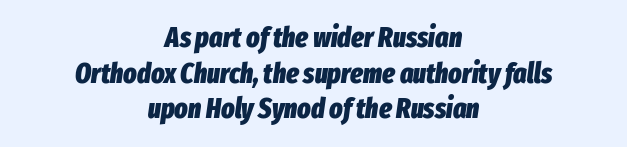
{"italic": "yes", "lean": "right", "slant_degrees": 8, "bold": "yes", "weight": "heavy", "width": "condensed", "stroke_contrast": "low", "x_height": "medium", "monospaced": "no", "underline": "no", "align": "center", "line_spacing": "normal", "line_spacing_ratio": 1.27, "letter_spacing": "normal", "letter_spacing_em": 0.0, "glyph_px": 28}
